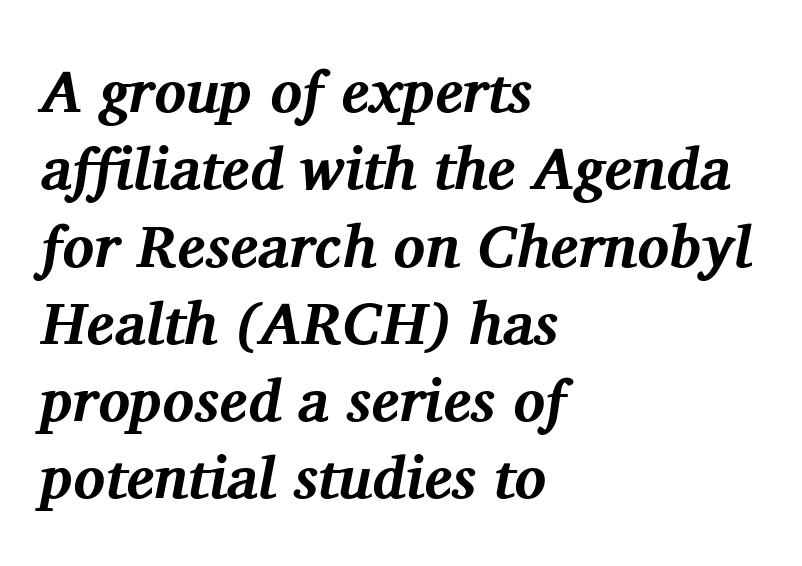
{"serif": "yes", "italic": "yes", "lean": "right", "slant_degrees": 11, "bold": "yes", "weight": "bold", "width": "normal", "stroke_contrast": "medium", "x_height": "medium", "monospaced": "no", "underline": "no", "align": "left", "line_spacing": "normal", "line_spacing_ratio": 1.31, "letter_spacing": "normal", "letter_spacing_em": 0.0, "glyph_px": 59}
